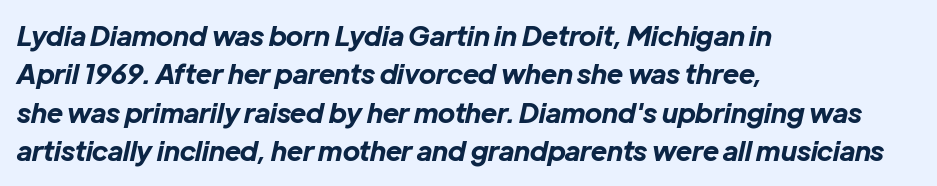
Q: Is the text bold? A: Yes.
Q: Is the text italic (slanted)? A: Yes, it leans right by about 12 degrees.
Q: Is the text underlined? A: No.
Q: How is the paragraph aligned? A: Left-aligned.
Q: Is the spacing between letters normal or unusually wide? A: Normal.
Q: Is the spacing between lines tight, normal or loose? A: Normal.
